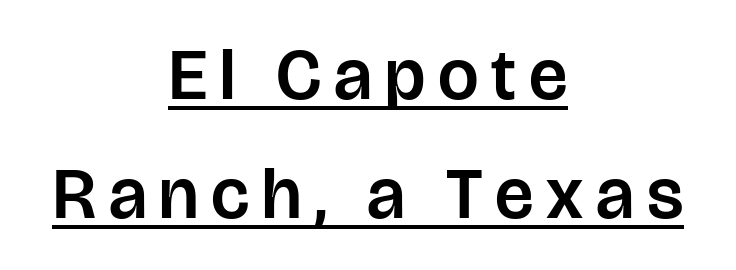
Posture: upright roman. What's the leading like? Ordinary, nothing unusual. Students, observe the line beneath the letters — that is underlining. I'd call this a sans setting — the letters go barefoot.
